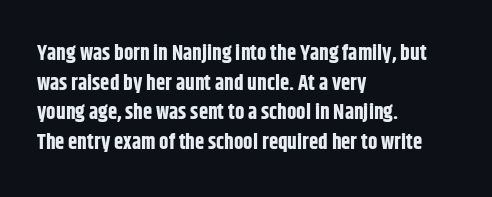
The vertical gap from one line to the next is medium. Beneath every word, the page is bare. Nothing unusual about the tracking: characters are spaced as the font intends. Its strokes are broad and dark, the hallmark of bold type. This sample uses an upright cut, with every glyph sitting square on the baseline. If you drew a ruler down the left edge, every line would touch it.
